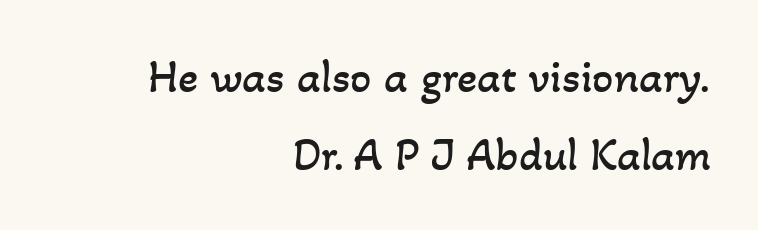
The setting favours the right margin, as signatures and pull-quotes sometimes do. The typeface has the unassuming heft of standard copy or less. The letters advance in unequal steps, a hallmark of proportional type. Standard letterfit; no display-style spreading of the glyphs. Leading: standard. The baseline area is clear.
